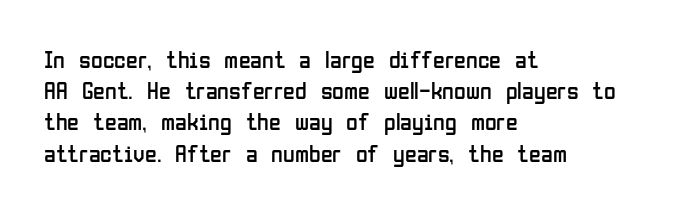
Q: Is the text bold? A: No.
Q: Is the text italic (slanted)? A: No, it is upright.
Q: Is the text underlined? A: No.
Q: How is the paragraph aligned? A: Left-aligned.
Q: Is the spacing between letters normal or unusually wide? A: Normal.
Q: Is the spacing between lines tight, normal or loose? A: Normal.
